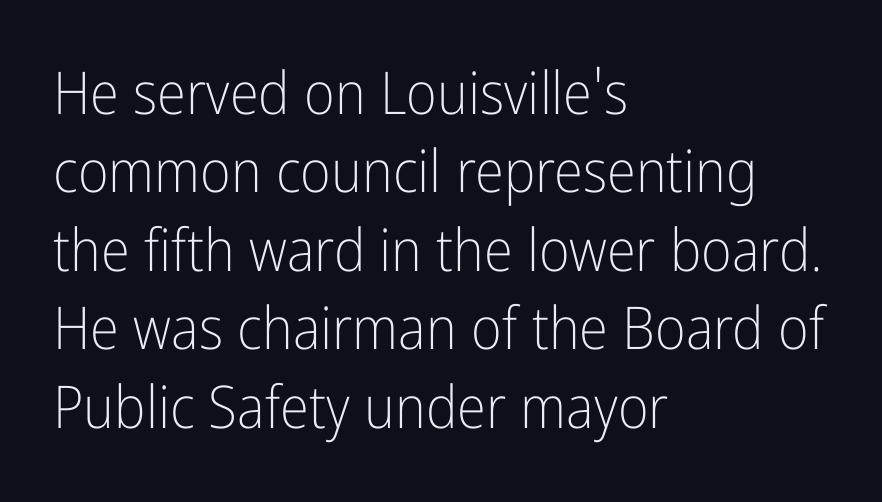
{"serif": "no", "italic": "no", "bold": "no", "weight": "light", "width": "condensed", "stroke_contrast": "low", "x_height": "medium", "monospaced": "no", "underline": "no", "align": "left", "line_spacing": "normal", "line_spacing_ratio": 1.33, "letter_spacing": "normal", "letter_spacing_em": 0.0, "glyph_px": 59}
